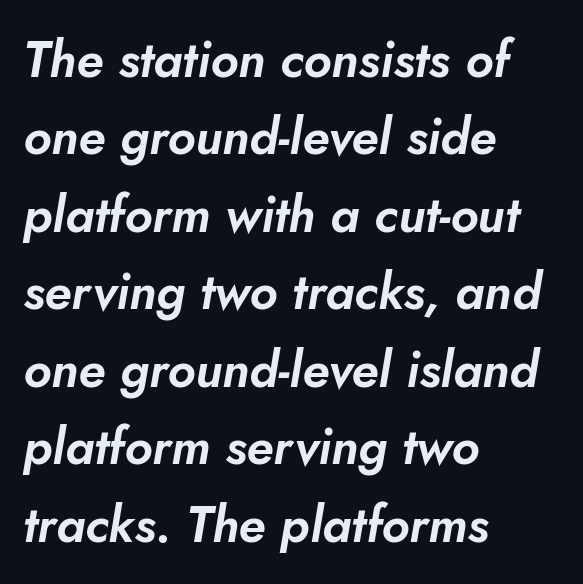
The image shows 50 px text type, italic (leaning right); set left-aligned, normal line spacing (1.55x), normal letter spacing, not underlined; low stroke contrast and a small x-height.
